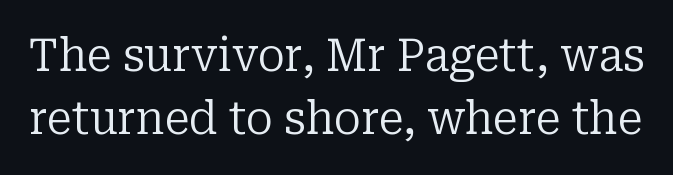
This is the regular roman posture of the typeface. Rows of type keep a routine distance in the vertical direction. The face used here is seriffed, in the tradition of book romans. Bare-footed words on every line. Varying glyph widths throughout — classic text-font behaviour.
